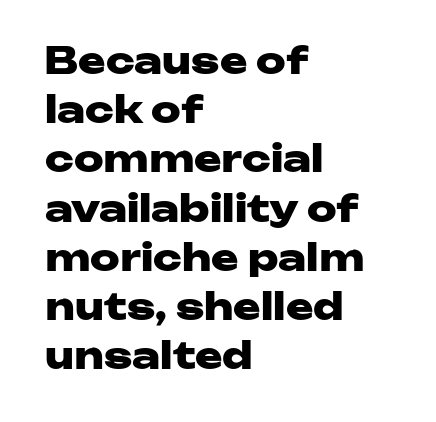
{"serif": "no", "italic": "no", "bold": "yes", "weight": "heavy", "width": "wide", "stroke_contrast": "low", "x_height": "medium", "monospaced": "no", "underline": "no", "align": "left", "line_spacing": "normal", "line_spacing_ratio": 1.33, "letter_spacing": "normal", "letter_spacing_em": 0.0, "glyph_px": 37}
